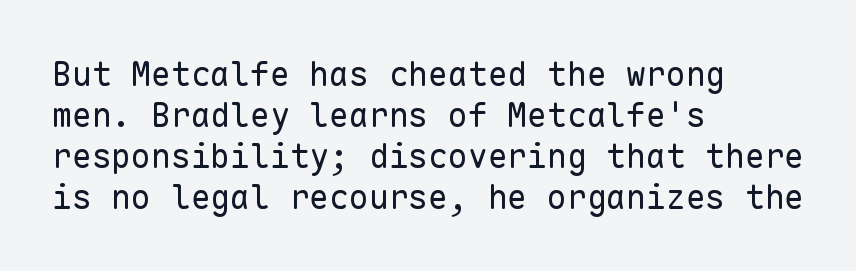
Quick note: underline off. The text was rendered using a sans face with plain stroke endings. Ordinary non-slanted type is in use. Compared with typical body copy, the letter spacing here is the same. The font sits on the lighter half of the weight spectrum, regular included. Alignment: flush left.
